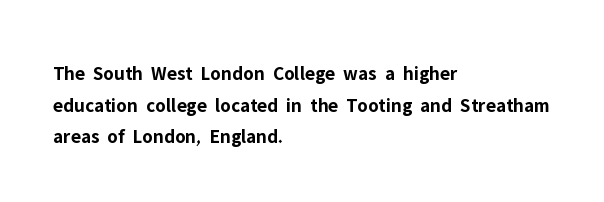
If you drew a line through each stem, it would be perfectly vertical. Nobody drew a line under any word here. A full-strength bold gives these letters their thick strokes. Honestly, the letter spacing is just normal — you wouldn't notice it. Left-aligned paragraph, ragged on the right.
